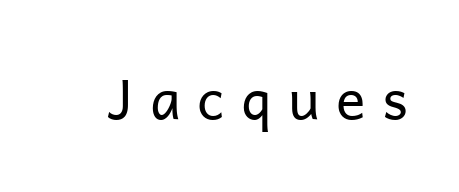
{"serif": "no", "italic": "no", "bold": "no", "weight": "regular", "width": "normal", "stroke_contrast": "low", "x_height": "medium", "monospaced": "no", "underline": "no", "letter_spacing": "wide", "letter_spacing_em": 0.3, "glyph_px": 55}
